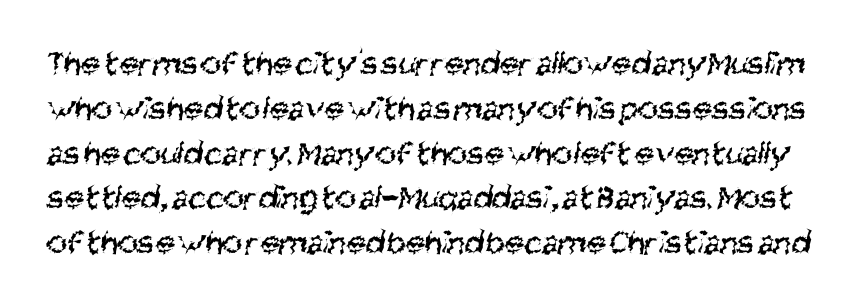
Underline: absent. To sum up the face: it is a sans, with no serifs. Here the glyphs are tracked normally, forming tight word shapes. Here the designer chose a conventional face with non-uniform glyph widths.
